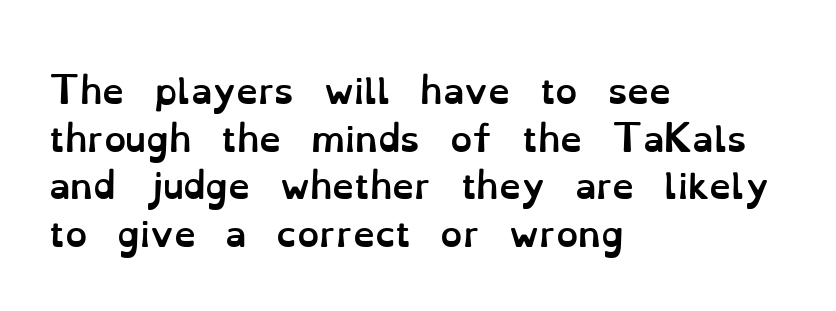
The strip under each line holds only bare page. Nope, not italic — everything's standing straight. Here the glyphs are tracked normally, forming tight word shapes. Heavy-handed strokes throughout: this text is bold. The lines sit at an ordinary, default distance from one another.
